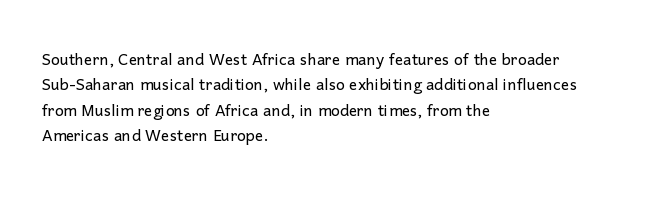
A bare baseline throughout the passage. Line beginnings align vertically; line endings do not. This sample uses plain, unmodified letter spacing. Posture: straight, roman, zero tilt. Is this a heavy cut? Hardly; it is regular or lighter.
